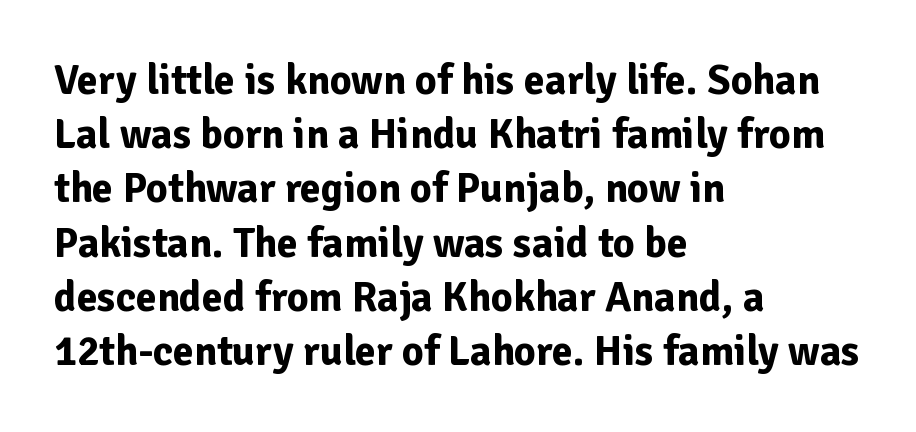
Q: Is the text bold? A: Yes.
Q: Is the text italic (slanted)? A: No, it is upright.
Q: Is the typeface a serif or a sans-serif typeface? A: Sans-serif.
Q: Is the text underlined? A: No.
Q: How is the paragraph aligned? A: Left-aligned.
Q: Is the spacing between letters normal or unusually wide? A: Normal.
Q: Is the spacing between lines tight, normal or loose? A: Normal.
Q: Width (condensed, normal, or wide)? A: Normal.
Q: Stroke contrast? A: Low.
Q: x-height? A: Medium.
Q: Monospaced? A: No.
